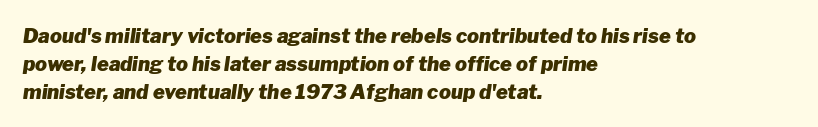
The passage shown stacks its lines at a standard gap. Standard letterfit; no display-style spreading of the glyphs. Its strokes are broad and dark, the hallmark of bold type. The rendering applies a slant to the glyphs. Check under the words: just untouched page. The paragraph shown leans on its left margin.
